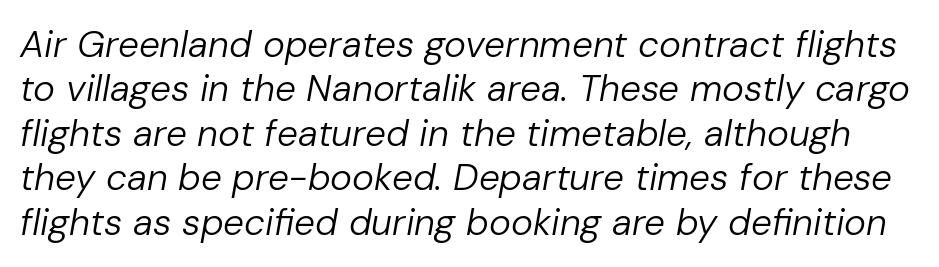
The image shows 37 px regular-weight type, italic (leaning right); set line spacing 1.2x, normal letter spacing, not underlined; low stroke contrast and a medium x-height.
